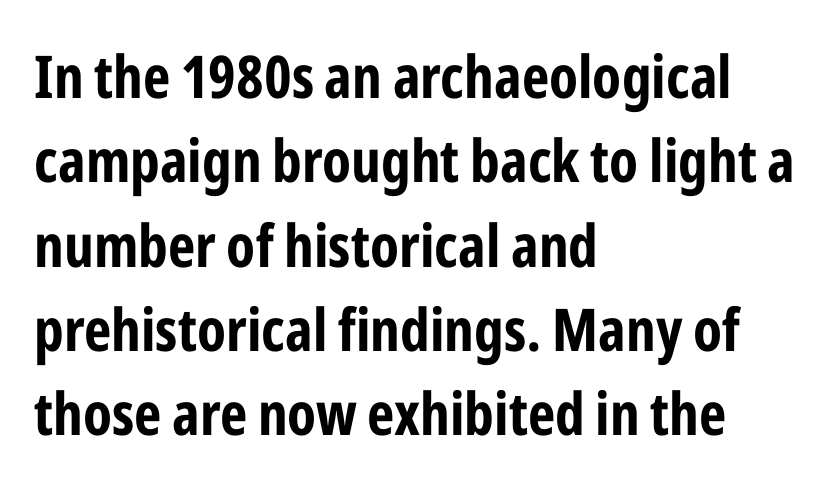
Q: Is the text bold? A: Yes.
Q: Is the text italic (slanted)? A: No, it is upright.
Q: Is the typeface a serif or a sans-serif typeface? A: Sans-serif.
Q: Is the text underlined? A: No.
Q: How is the paragraph aligned? A: Left-aligned.
Q: Is the spacing between letters normal or unusually wide? A: Normal.
Q: Is the spacing between lines tight, normal or loose? A: Normal.
Q: Width (condensed, normal, or wide)? A: Condensed.
Q: Stroke contrast? A: Low.
Q: x-height? A: Medium.
Q: Monospaced? A: No.
